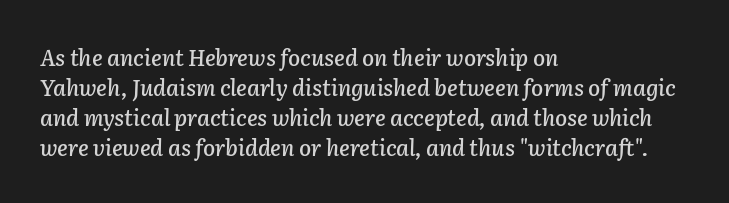
Q: Is the text italic (slanted)? A: Yes, it leans right by about 2 degrees.
Q: Is the text underlined? A: No.
Q: How is the paragraph aligned? A: Left-aligned.
Q: Is the spacing between letters normal or unusually wide? A: Normal.
Q: Is the spacing between lines tight, normal or loose? A: Normal.
